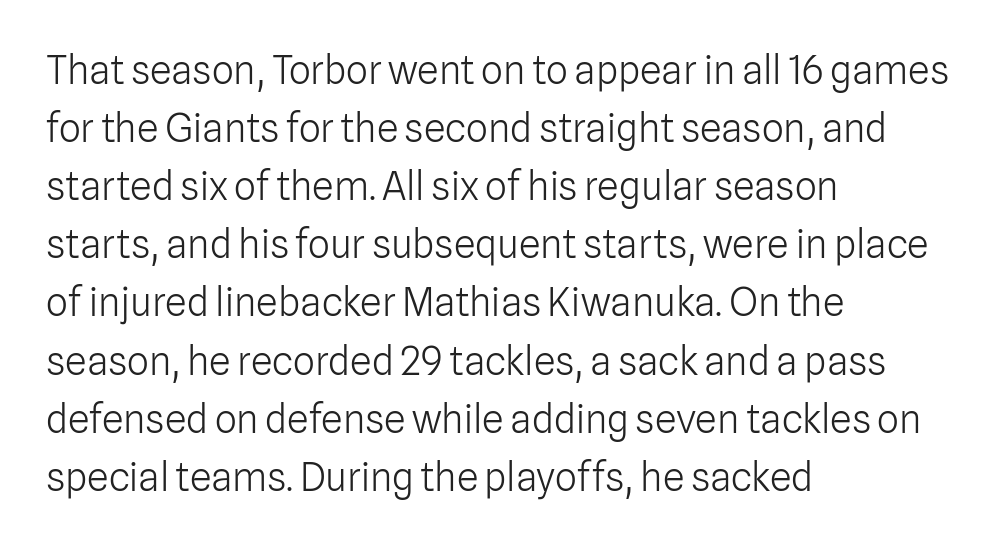
The image shows 39 px light sans-serif type, upright; set left-aligned, normal line spacing (1.49x), normal letter spacing, not underlined; low stroke contrast and a medium x-height.
